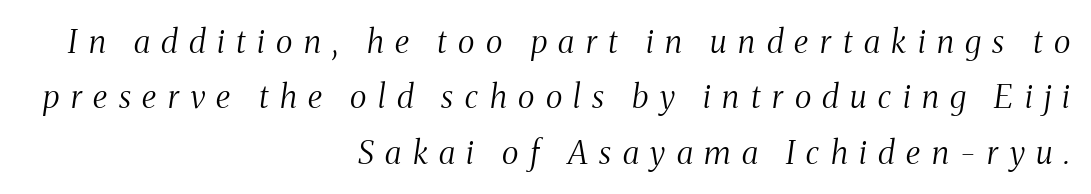
Q: Is the text bold? A: No.
Q: Is the text italic (slanted)? A: Yes, it leans right by about 8 degrees.
Q: Is the typeface a serif or a sans-serif typeface? A: Serif.
Q: Is the text underlined? A: No.
Q: How is the paragraph aligned? A: Right-aligned.
Q: Is the spacing between letters normal or unusually wide? A: Unusually wide.
Q: Width (condensed, normal, or wide)? A: Condensed.
Q: Stroke contrast? A: Medium.
Q: x-height? A: Medium.
Q: Monospaced? A: No.
